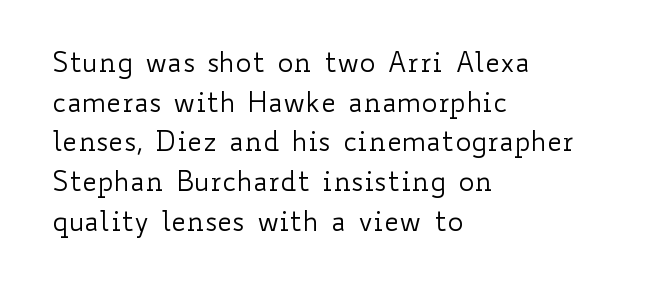
{"italic": "no", "bold": "no", "underline": "no", "align": "left", "line_spacing": "normal", "line_spacing_ratio": 1.47, "letter_spacing": "normal", "letter_spacing_em": 0.0, "glyph_px": 27}
